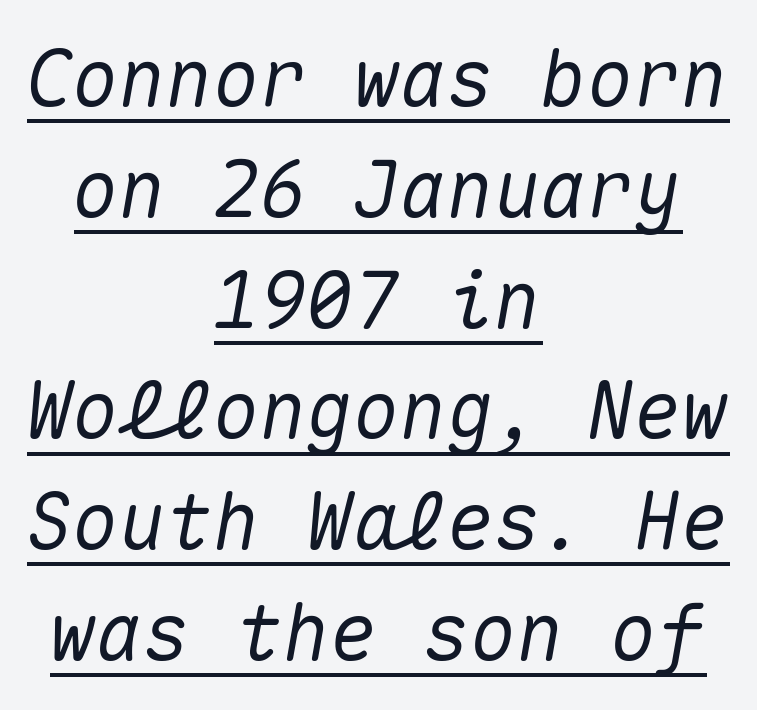
Notice how descenders clear the ascenders below comfortably — that's standard leading. Where is the straight margin? There isn't one; the lines are centered. Honestly, the underline is the first thing you notice here. The letters march in equal steps, a hallmark of fixed-pitch type.
